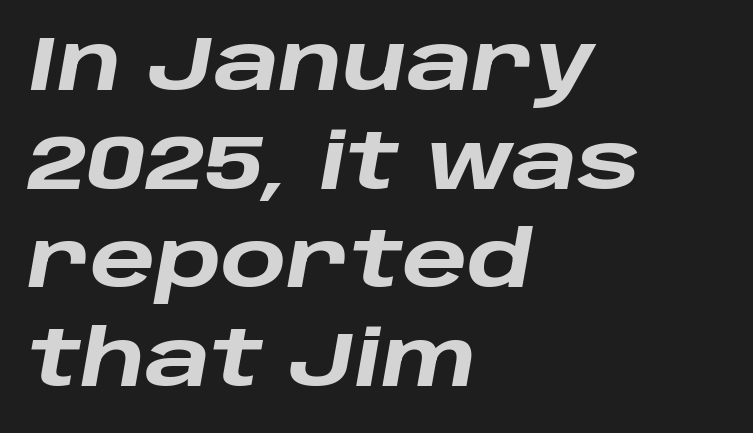
The image shows 77 px heavy, wide type, italic (leaning right); set left-aligned, normal line spacing (1.28x), normal letter spacing, not underlined; low stroke contrast and a large x-height.
